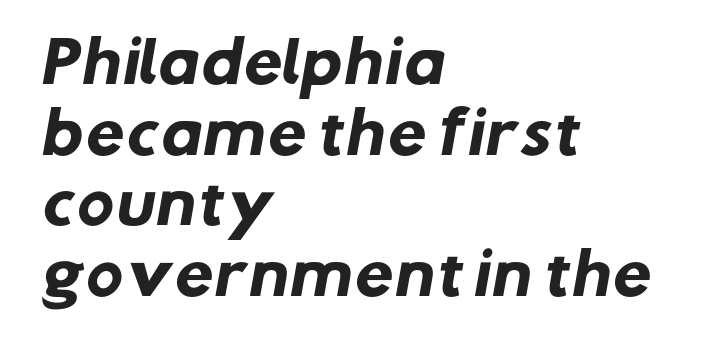
Q: Is the text bold? A: Yes.
Q: Is the typeface a serif or a sans-serif typeface? A: Sans-serif.
Q: Is the text underlined? A: No.
Q: How is the paragraph aligned? A: Left-aligned.
Q: Is the spacing between letters normal or unusually wide? A: Normal.
Q: Is the spacing between lines tight, normal or loose? A: Normal.
Q: Width (condensed, normal, or wide)? A: Normal.
Q: Stroke contrast? A: Low.
Q: x-height? A: Medium.
Q: Monospaced? A: No.
